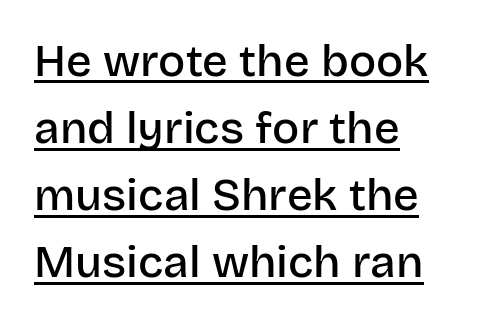
Q: Is the text bold? A: Semi-bold.
Q: Is the text italic (slanted)? A: No, it is upright.
Q: Is the typeface a serif or a sans-serif typeface? A: Sans-serif.
Q: Is the text underlined? A: Yes.
Q: How is the paragraph aligned? A: Left-aligned.
Q: Is the spacing between letters normal or unusually wide? A: Normal.
Q: Is the spacing between lines tight, normal or loose? A: Normal.
Q: Width (condensed, normal, or wide)? A: Normal.
Q: Stroke contrast? A: Low.
Q: x-height? A: Large.
Q: Monospaced? A: No.
